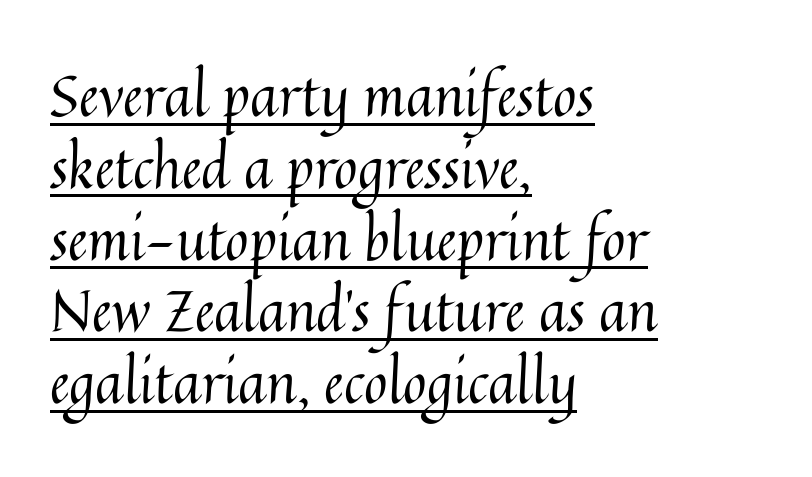
{"bold": "no", "weight": "regular", "width": "normal", "stroke_contrast": "medium", "x_height": "medium", "monospaced": "no", "underline": "yes", "align": "left", "line_spacing": "normal", "line_spacing_ratio": 1.26, "letter_spacing": "normal", "letter_spacing_em": 0.0, "glyph_px": 57}
